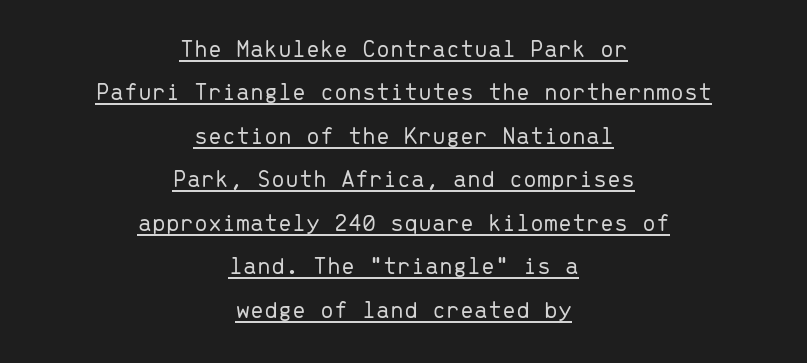
Q: Is the text bold? A: No.
Q: Is the text italic (slanted)? A: No, it is upright.
Q: Is the text underlined? A: Yes.
Q: How is the paragraph aligned? A: Centered.
Q: Is the spacing between letters normal or unusually wide? A: Normal.
